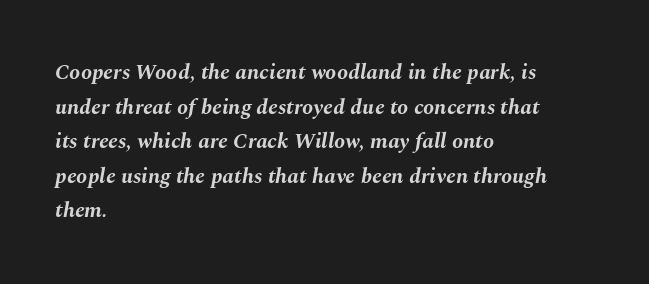
{"italic": "yes", "lean": "right", "slant_degrees": 10, "bold": "yes", "underline": "no", "align": "left", "line_spacing": "normal", "line_spacing_ratio": 1.57, "letter_spacing": "normal", "letter_spacing_em": 0.0, "glyph_px": 22}
